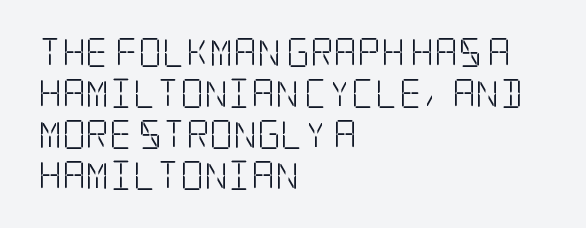
{"serif": "yes", "italic": "no", "bold": "no", "weight": "light", "width": "condensed", "stroke_contrast": "low", "x_height": "large", "underline": "no", "align": "left", "line_spacing": "normal", "line_spacing_ratio": 1.41, "letter_spacing": "normal", "letter_spacing_em": 0.0, "glyph_px": 29}
